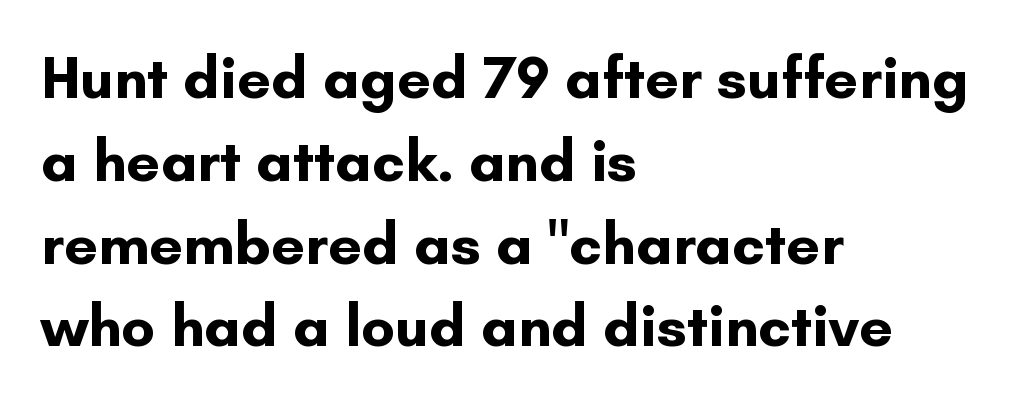
{"serif": "no", "italic": "no", "bold": "yes", "weight": "bold", "width": "normal", "stroke_contrast": "low", "x_height": "small", "monospaced": "no", "underline": "no", "align": "left", "line_spacing": "normal", "line_spacing_ratio": 1.38, "letter_spacing": "normal", "letter_spacing_em": 0.0, "glyph_px": 60}
